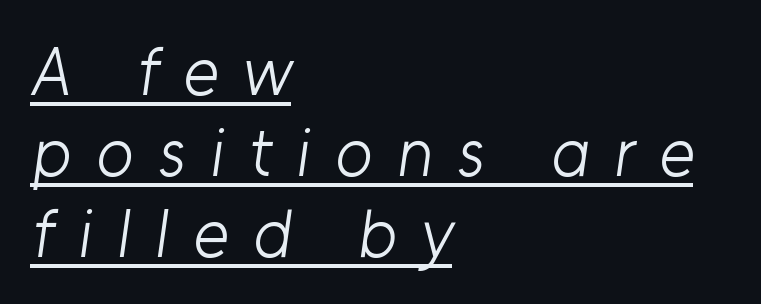
The image shows 68 px light sans-serif type; set left-aligned, line spacing 1.19x, unusually wide letter spacing (+0.36 em), underlined; low stroke contrast and a medium x-height.
